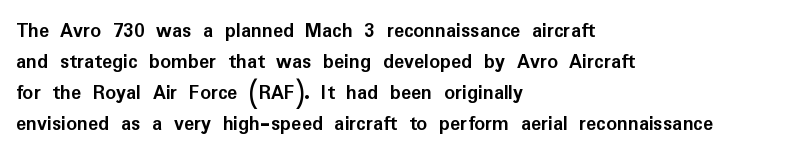
{"italic": "no", "bold": "yes", "underline": "no", "align": "left", "line_spacing": "normal", "line_spacing_ratio": 1.48, "letter_spacing": "normal", "letter_spacing_em": 0.0, "glyph_px": 21}
